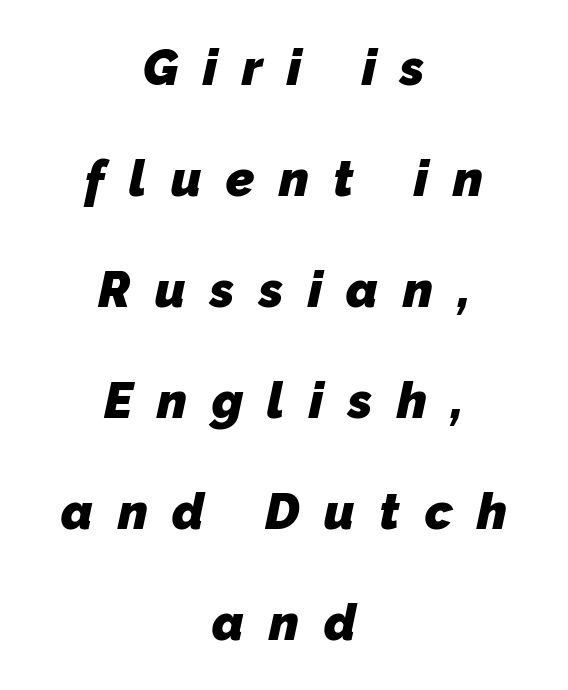
Q: Is the text bold? A: Yes.
Q: Is the typeface a serif or a sans-serif typeface? A: Sans-serif.
Q: Is the text underlined? A: No.
Q: How is the paragraph aligned? A: Centered.
Q: Is the spacing between letters normal or unusually wide? A: Unusually wide.
Q: Is the spacing between lines tight, normal or loose? A: Loose.
Q: Width (condensed, normal, or wide)? A: Normal.
Q: Stroke contrast? A: Low.
Q: x-height? A: Medium.
Q: Monospaced? A: No.
